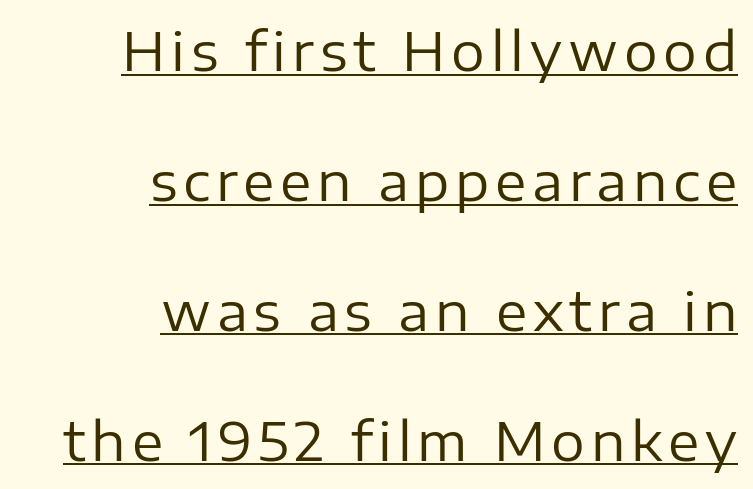
{"serif": "no", "italic": "no", "bold": "no", "weight": "regular", "width": "normal", "stroke_contrast": "low", "x_height": "medium", "monospaced": "no", "underline": "yes", "align": "right", "line_spacing": "loose", "line_spacing_ratio": 2.45, "glyph_px": 53}
